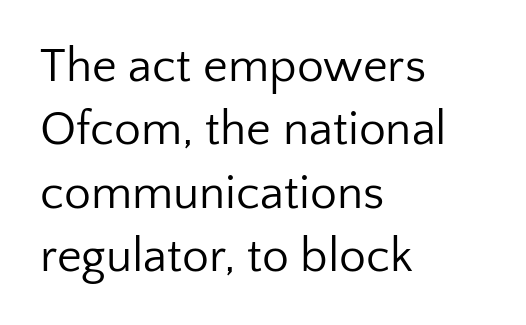
Each word holds together tightly as a unit, with standard inter-letter gaps. How would I describe the line gaps? Plain and ordinary. Typeset ragged right — the left edge is the straight one. The font's upright variant was chosen for this text.
